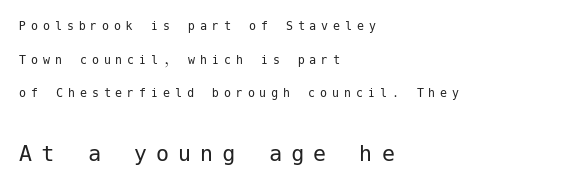
The image shows 26 px text type, upright; set left-aligned, loose line spacing (2.4x), unusually wide letter spacing (+0.35 em), not underlined; the second (bottom) block is 1.86x larger.
